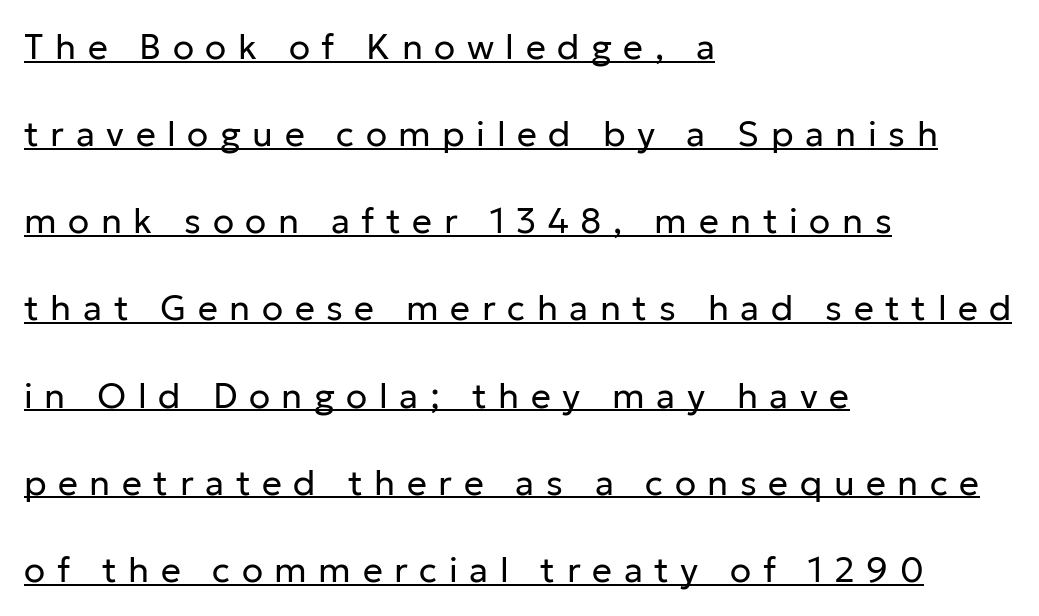
Students, observe the line beneath the letters — that is underlining. Reading down the column, the eye jumps a long way to each next line. The font's upright variant was chosen for this text. The rendering inserts visible extra space after every character.
